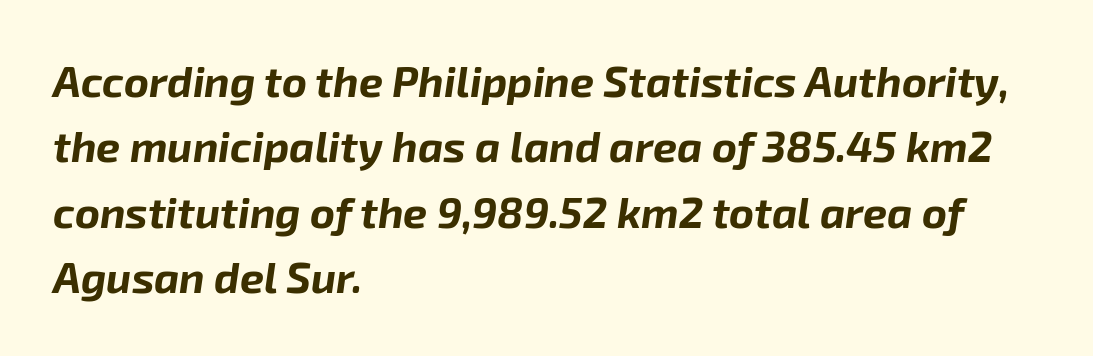
The image shows 43 px bold type, italic (leaning right); set left-aligned, normal line spacing (1.52x), normal letter spacing, not underlined; low stroke contrast and a medium x-height.
